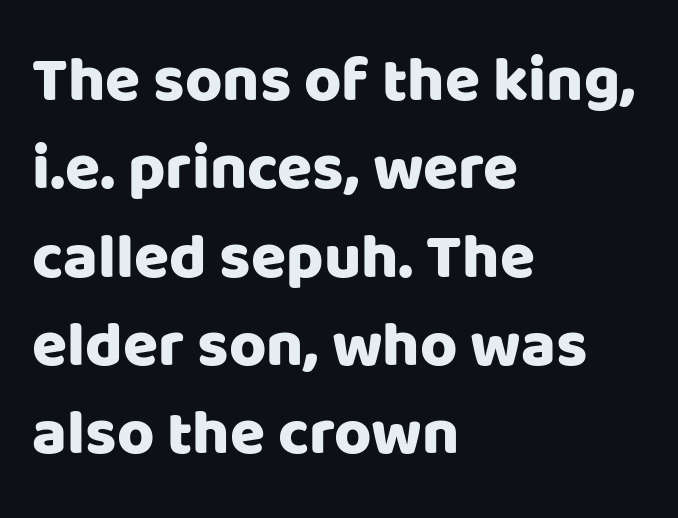
Q: Is the text italic (slanted)? A: No, it is upright.
Q: Is the typeface a serif or a sans-serif typeface? A: Sans-serif.
Q: Is the text underlined? A: No.
Q: How is the paragraph aligned? A: Left-aligned.
Q: Is the spacing between letters normal or unusually wide? A: Normal.
Q: Is the spacing between lines tight, normal or loose? A: Normal.
Q: Width (condensed, normal, or wide)? A: Normal.
Q: Stroke contrast? A: Low.
Q: x-height? A: Large.
Q: Monospaced? A: No.
